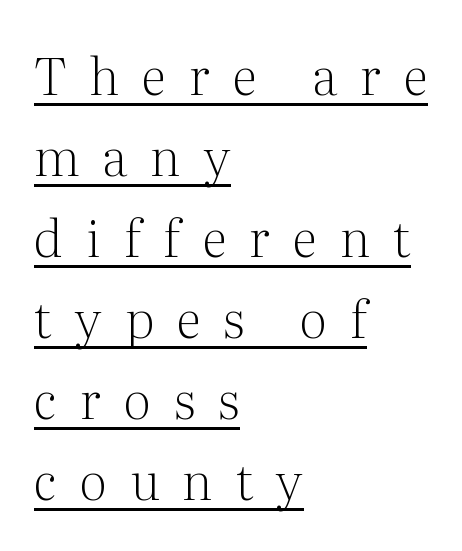
The vertical gap from one line to the next is medium. Regarding serifs, this sample has them. The setting favours the left margin, as ordinary paragraphs usually do. The line texture is sparse and dotted thanks to wide tracking.
